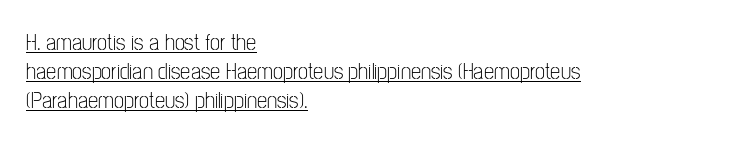
Stroke thickness stays within the range of a standard reading face or lighter. In terms of letterspacing, this is plain default setting. Italic: no, the glyphs are upright roman. Successive baselines arrive at the customary interval. The paragraph shown leans on its left margin.
